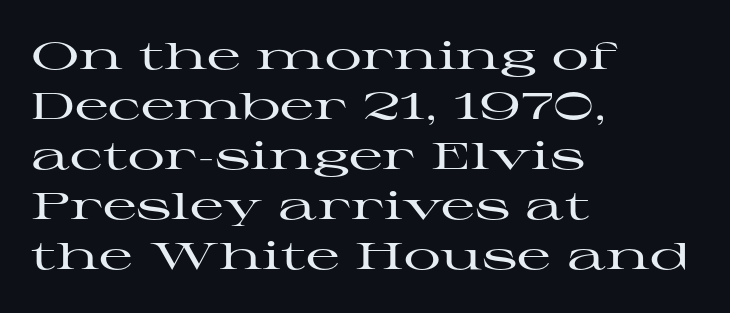
{"serif": "yes", "italic": "no", "width": "wide", "stroke_contrast": "high", "x_height": "medium", "monospaced": "no", "underline": "no", "align": "left", "line_spacing": "normal", "line_spacing_ratio": 1.35, "letter_spacing": "normal", "letter_spacing_em": 0.0, "glyph_px": 37}
